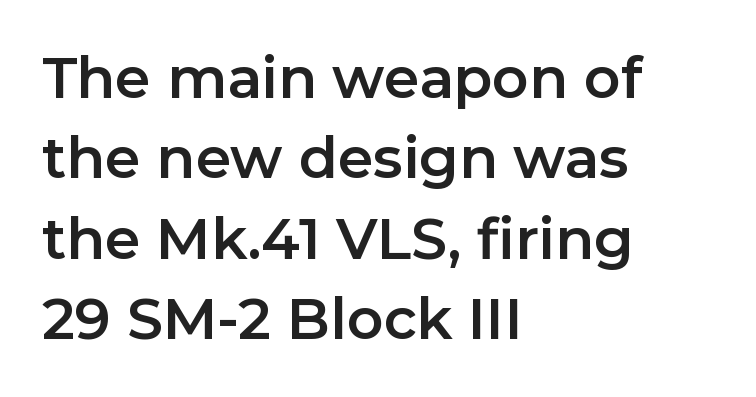
The image shows 57 px sans-serif type, upright; set left-aligned, normal line spacing (1.41x), normal letter spacing, not underlined; low stroke contrast and a medium x-height.
